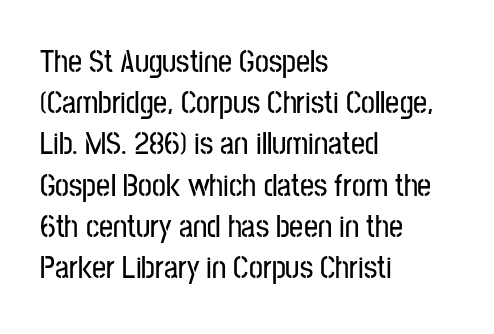
Q: Is the text italic (slanted)? A: No, it is upright.
Q: Is the typeface a serif or a sans-serif typeface? A: Sans-serif.
Q: Is the text underlined? A: No.
Q: How is the paragraph aligned? A: Left-aligned.
Q: Is the spacing between letters normal or unusually wide? A: Normal.
Q: Is the spacing between lines tight, normal or loose? A: Normal.
Q: Width (condensed, normal, or wide)? A: Condensed.
Q: Stroke contrast? A: Low.
Q: x-height? A: Medium.
Q: Monospaced? A: No.
